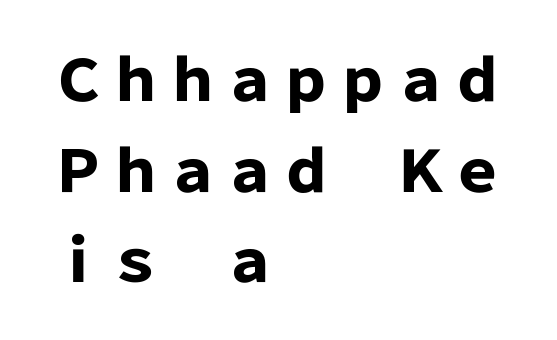
Q: Is the text bold? A: Yes.
Q: Is the text italic (slanted)? A: No, it is upright.
Q: Is the typeface a serif or a sans-serif typeface? A: Sans-serif.
Q: Is the text underlined? A: No.
Q: How is the paragraph aligned? A: Left-aligned.
Q: Is the spacing between letters normal or unusually wide? A: Normal.
Q: Is the spacing between lines tight, normal or loose? A: Normal.
Q: Width (condensed, normal, or wide)? A: Normal.
Q: Stroke contrast? A: Low.
Q: x-height? A: Medium.
Q: Monospaced? A: No.
